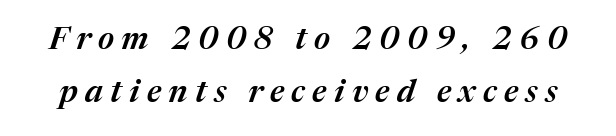
The image shows 32 px semibold type, italic (leaning right); set normal line spacing (1.65x), unusually wide letter spacing (+0.23 em), not underlined; medium stroke contrast and a medium x-height.
